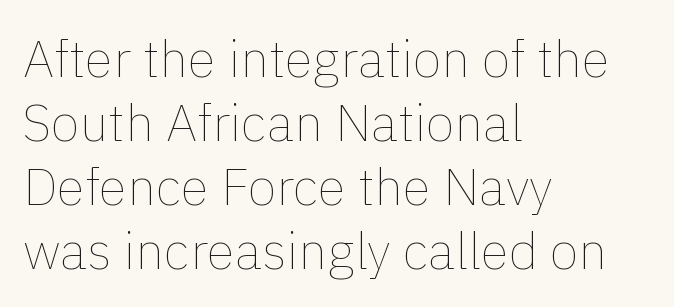
{"italic": "no", "bold": "no", "weight": "thin", "width": "normal", "x_height": "medium", "monospaced": "no", "underline": "no", "align": "left", "line_spacing_ratio": 1.23, "letter_spacing": "normal", "letter_spacing_em": 0.0, "glyph_px": 52}
